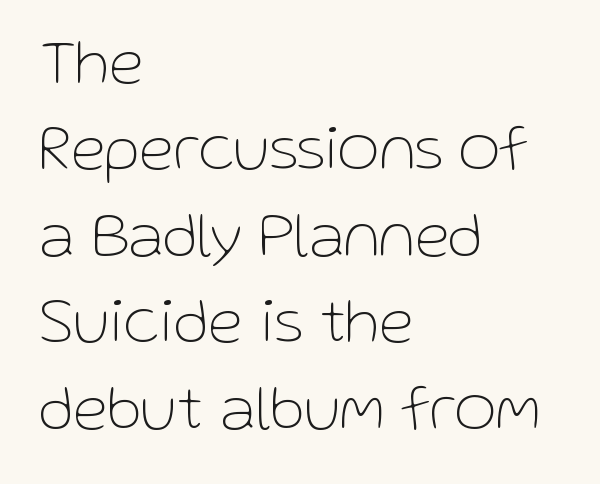
{"serif": "no", "italic": "no", "bold": "no", "weight": "thin", "width": "normal", "stroke_contrast": "low", "x_height": "medium", "monospaced": "no", "underline": "no", "align": "left", "line_spacing": "normal", "line_spacing_ratio": 1.35, "letter_spacing": "normal", "letter_spacing_em": 0.0, "glyph_px": 64}
